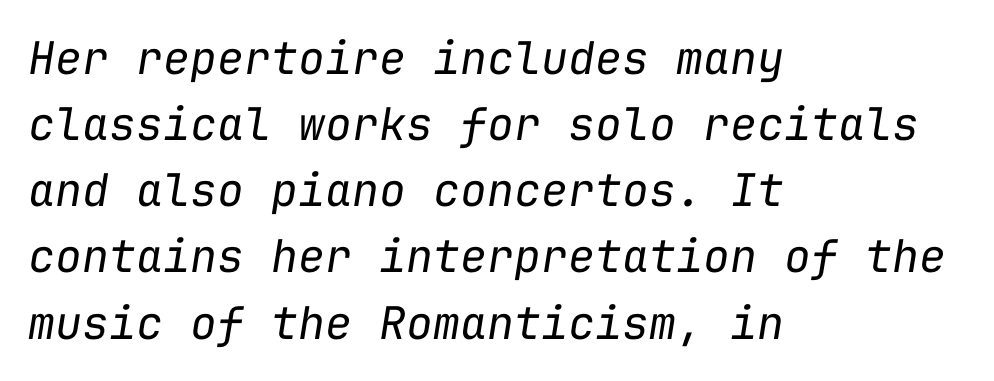
The image shows 45 px regular-weight type, italic (leaning right), monospaced; set left-aligned, normal line spacing (1.47x), normal letter spacing, not underlined; low stroke contrast and a medium x-height.
